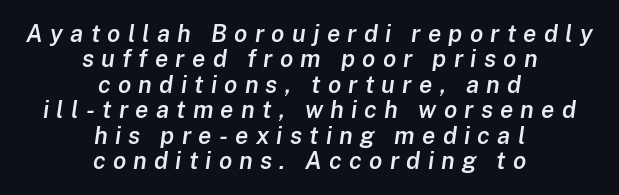
The image shows 24 px text type, italic (leaning right); set centered, tight line spacing (1.06x), unusually wide letter spacing (+0.3 em), not underlined.
